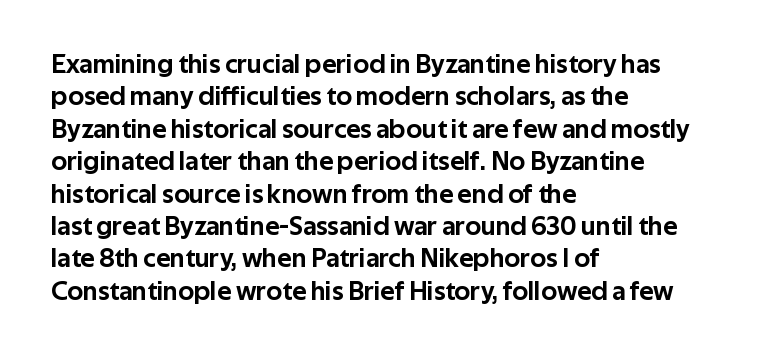
{"italic": "no", "underline": "no", "align": "left", "line_spacing_ratio": 1.2, "letter_spacing": "normal", "letter_spacing_em": 0.0, "glyph_px": 27}
